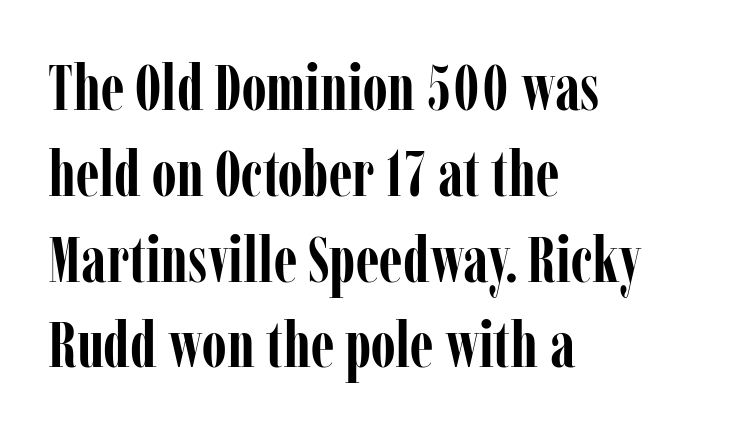
{"serif": "yes", "italic": "no", "bold": "yes", "weight": "semibold", "width": "condensed", "stroke_contrast": "low", "x_height": "medium", "monospaced": "no", "underline": "no", "align": "left", "line_spacing": "normal", "line_spacing_ratio": 1.32, "letter_spacing": "normal", "letter_spacing_em": 0.0, "glyph_px": 65}
